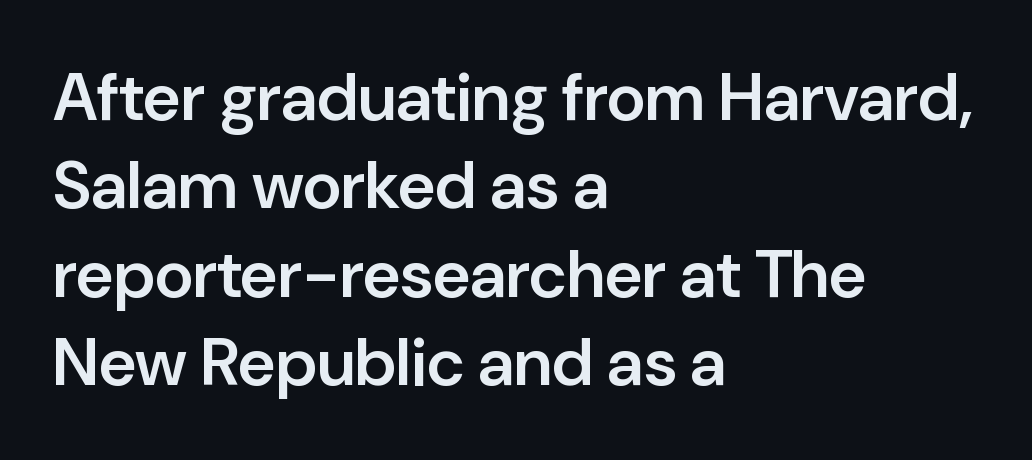
Note the varied advance widths — an 'i' is clearly narrower than an 'm'. Characters follow at the spacing the type designer built in. The rows are spaced the way most documents space them. Tall strokes in this sample are plumb rather than angled. Serif or sans? Sans — the stroke terminals are bare.
